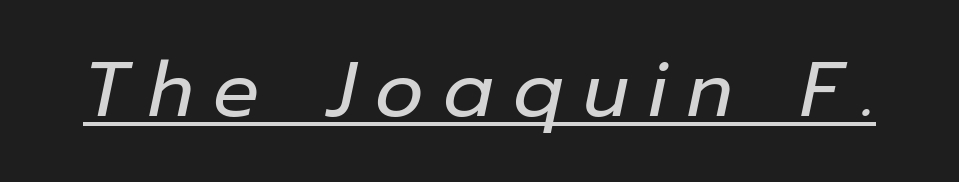
The rendered words wear a rule along their underside. Short note: letters widely spaced. The typesetting does not lean heavy: it is not bold. Think of a printed novel: that variable character pitch is what you see here. Italic? Definitely — the glyphs are oblique.
